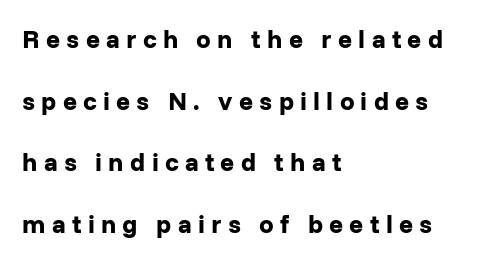
The image shows 26 px bold type, upright; set left-aligned, loose line spacing (2.37x), unusually wide letter spacing (+0.24 em), not underlined.
